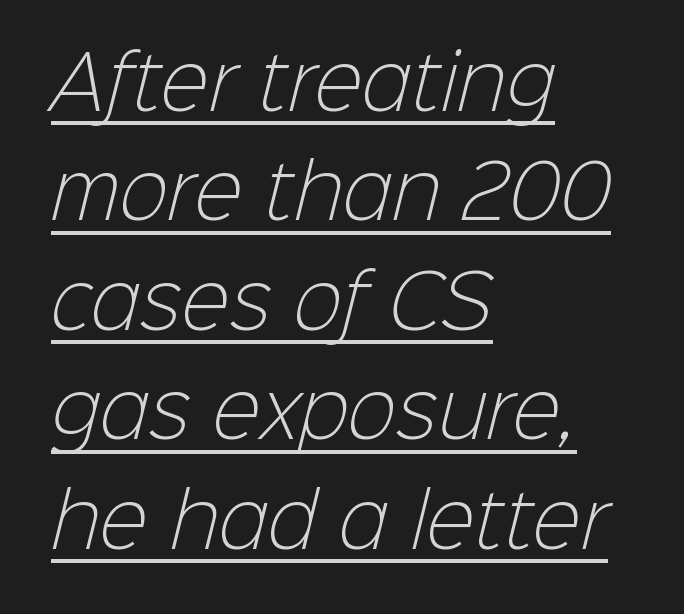
{"serif": "no", "bold": "no", "weight": "light", "width": "normal", "stroke_contrast": "low", "x_height": "medium", "monospaced": "no", "underline": "yes", "align": "left", "line_spacing": "normal", "line_spacing_ratio": 1.5, "letter_spacing": "normal", "letter_spacing_em": 0.0, "glyph_px": 73}
